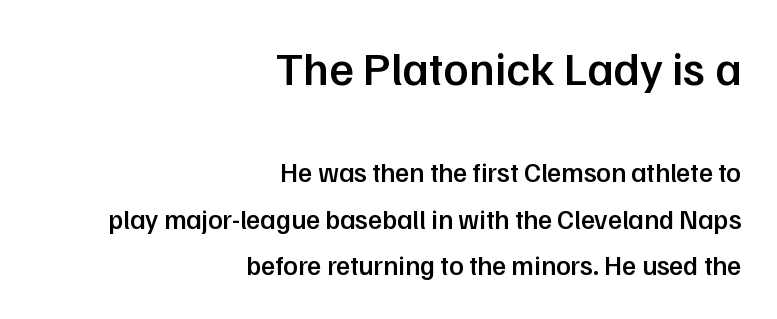
Q: Is the text bold? A: Semi-bold.
Q: Is the text italic (slanted)? A: No, it is upright.
Q: Is the typeface a serif or a sans-serif typeface? A: Sans-serif.
Q: Is the text underlined? A: No.
Q: How is the paragraph aligned? A: Right-aligned.
Q: Is the spacing between letters normal or unusually wide? A: Normal.
Q: Which block of text is set in a larger size, the first (top) or the second (bottom)? A: The first (top) one.
Q: Width (condensed, normal, or wide)? A: Normal.
Q: Stroke contrast? A: Low.
Q: x-height? A: Medium.
Q: Monospaced? A: No.
